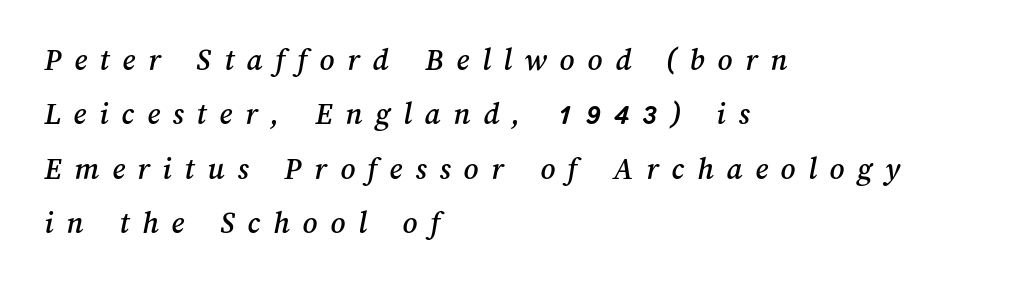
{"width": "normal", "stroke_contrast": "medium", "x_height": "medium", "monospaced": "no", "underline": "no", "align": "left", "line_spacing": "normal", "line_spacing_ratio": 1.7, "letter_spacing": "wide", "letter_spacing_em": 0.4, "glyph_px": 32}
